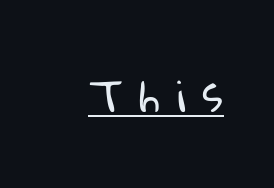
Q: Is the text bold? A: No.
Q: Is the typeface a serif or a sans-serif typeface? A: Sans-serif.
Q: Is the text underlined? A: Yes.
Q: Is the spacing between letters normal or unusually wide? A: Unusually wide.
Q: Width (condensed, normal, or wide)? A: Normal.
Q: Stroke contrast? A: Low.
Q: x-height? A: Medium.
Q: Monospaced? A: No.
